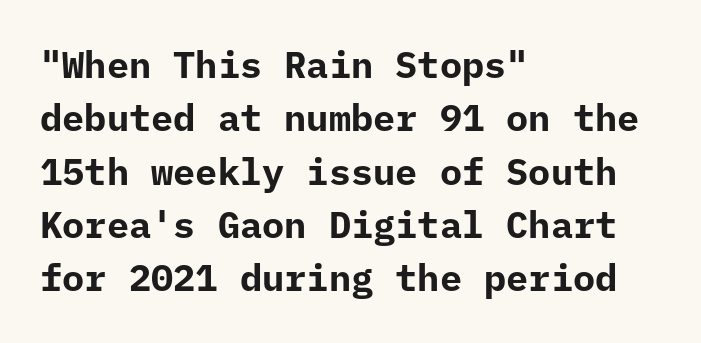
The image shows 37 px bold sans-serif type, upright, monospaced; set left-aligned, normal line spacing (1.44x), normal letter spacing, not underlined; low stroke contrast and a medium x-height.
